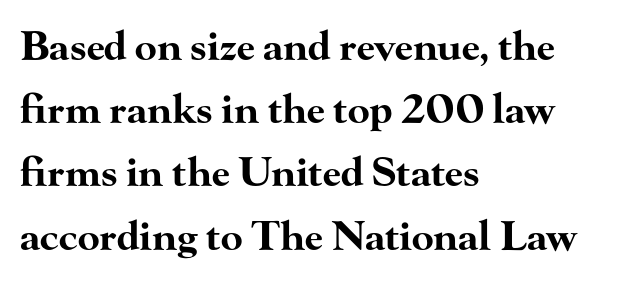
Q: Is the text bold? A: Yes.
Q: Is the text italic (slanted)? A: No, it is upright.
Q: Is the typeface a serif or a sans-serif typeface? A: Serif.
Q: Is the text underlined? A: No.
Q: How is the paragraph aligned? A: Left-aligned.
Q: Is the spacing between letters normal or unusually wide? A: Normal.
Q: Is the spacing between lines tight, normal or loose? A: Normal.
Q: Width (condensed, normal, or wide)? A: Wide.
Q: Stroke contrast? A: High.
Q: x-height? A: Small.
Q: Monospaced? A: No.
